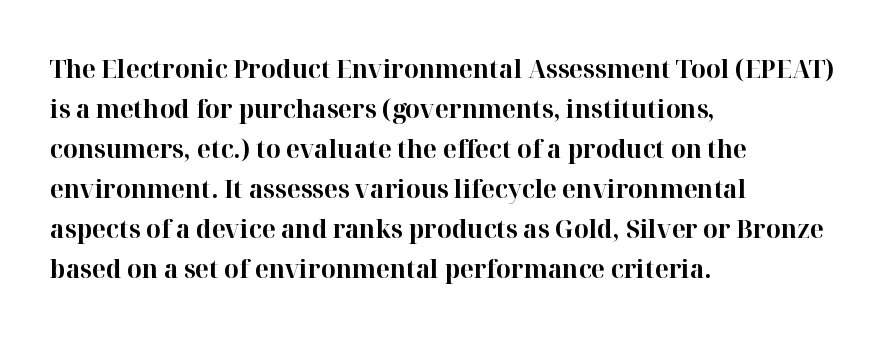
The letterforms sit shoulder to shoulder at normal distance. If you measured baseline to baseline, you'd find a middling distance. The specimen omits any rule beneath the text block's lines. These lines stack with their left ends in a neat column.
